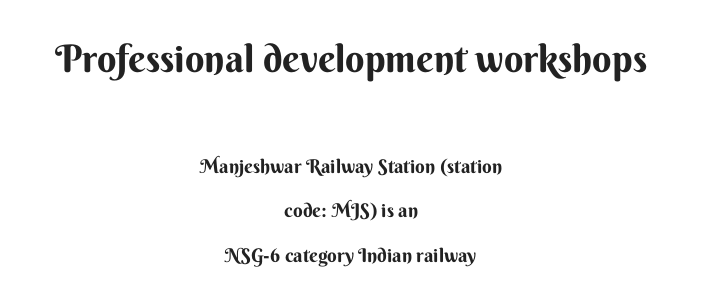
Q: Is the text bold? A: Yes.
Q: Is the text italic (slanted)? A: No, it is upright.
Q: Is the typeface a serif or a sans-serif typeface? A: Sans-serif.
Q: Is the text underlined? A: No.
Q: How is the paragraph aligned? A: Centered.
Q: Is the spacing between letters normal or unusually wide? A: Normal.
Q: Is the spacing between lines tight, normal or loose? A: Loose.
Q: Which block of text is set in a larger size, the first (top) or the second (bottom)? A: The first (top) one.
Q: Width (condensed, normal, or wide)? A: Normal.
Q: Stroke contrast? A: Medium.
Q: x-height? A: Small.
Q: Monospaced? A: No.
